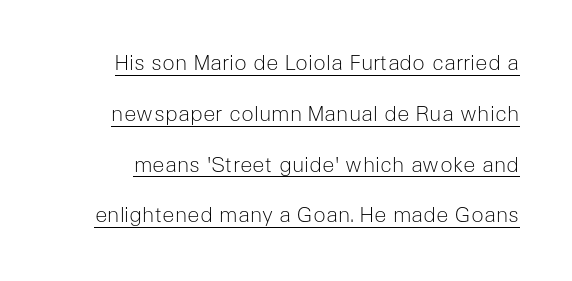
The image shows 21 px text type, upright; set loose line spacing (2.42x), normal letter spacing, underlined.
